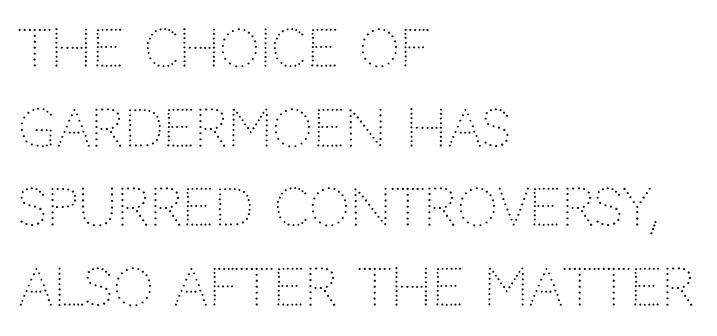
Q: Is the text bold? A: No.
Q: Is the text italic (slanted)? A: No, it is upright.
Q: Is the typeface a serif or a sans-serif typeface? A: Sans-serif.
Q: Is the text underlined? A: No.
Q: How is the paragraph aligned? A: Left-aligned.
Q: Is the spacing between letters normal or unusually wide? A: Normal.
Q: Is the spacing between lines tight, normal or loose? A: Normal.
Q: Width (condensed, normal, or wide)? A: Normal.
Q: Stroke contrast? A: Low.
Q: x-height? A: Large.
Q: Monospaced? A: No.
